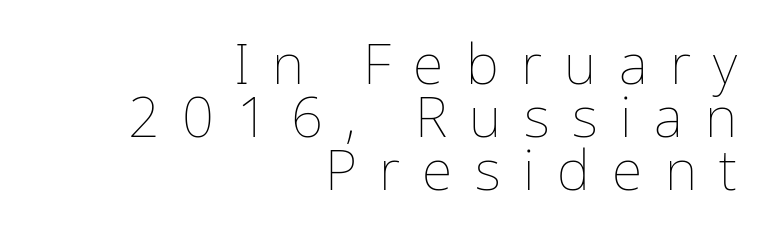
{"italic": "no", "bold": "no", "weight": "thin", "width": "normal", "stroke_contrast": "low", "x_height": "medium", "monospaced": "no", "underline": "no", "align": "right", "line_spacing": "tight", "line_spacing_ratio": 0.95, "letter_spacing": "wide", "letter_spacing_em": 0.4, "glyph_px": 56}
